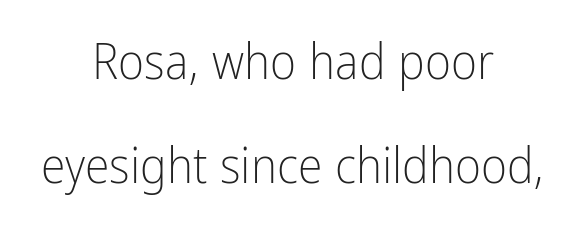
You can tell from the bare stems that sans-serif type was used. This sample is center-justified, so both line endings float freely. Horizontal bands of white between lines are thick stripes. The letterforms sit shoulder to shoulder at normal distance. A quiet, ordinary-to-light weight characterises the typeface.
